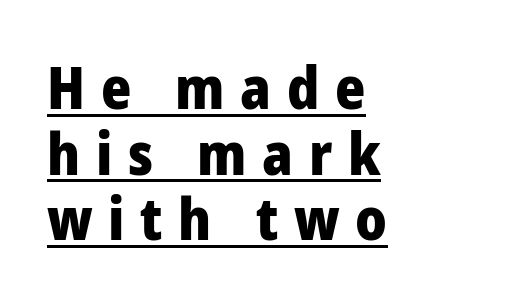
Students, note that the glyphs here are deliberately spaced far apart. The paragraph has a hard left edge and a soft right edge. Chunky letters — that's bold for sure. Does the leading feel generous? Not at all — it's pinched. The font family rendered here belongs to the sans-serif group. Looks like regular typesetting: each glyph gets only the width it needs.
